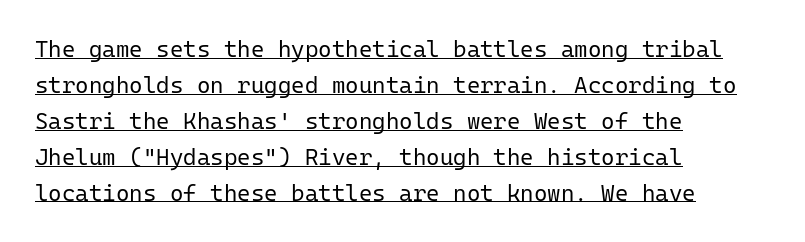
Q: Is the text bold? A: No.
Q: Is the text italic (slanted)? A: No, it is upright.
Q: Is the text underlined? A: Yes.
Q: How is the paragraph aligned? A: Left-aligned.
Q: Is the spacing between letters normal or unusually wide? A: Normal.
Q: Is the spacing between lines tight, normal or loose? A: Normal.
